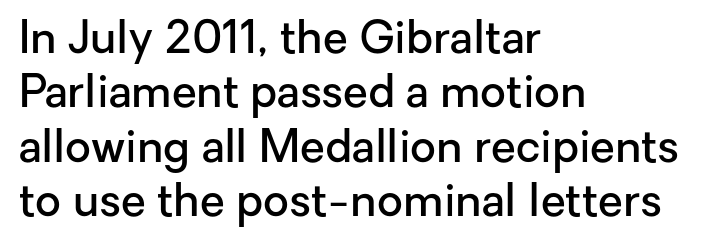
The image shows 45 px semibold sans-serif type, upright; set left-aligned, line spacing 1.21x, normal letter spacing, not underlined; low stroke contrast and a medium x-height.
